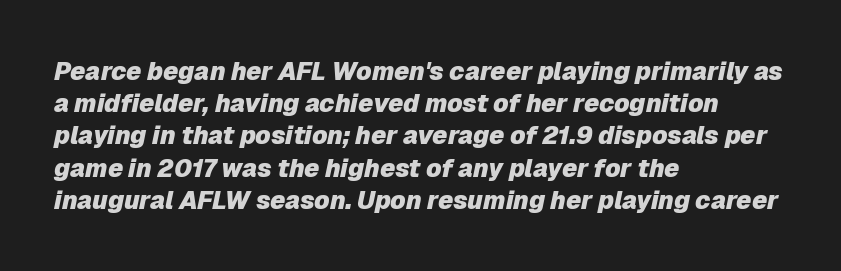
These lines sit exactly where default settings would place them. The letters are slanted; this is an italic face. What stands out about the letter spacing? Nothing — it is the standard amount. How heavy is the stroke? Heavy — this is a bold. The rag falls on the right side of this text block. The space beneath each line is pristine and unruled.
